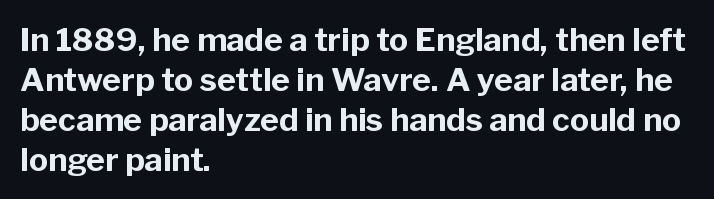
{"serif": "no", "italic": "no", "bold": "yes", "weight": "bold", "width": "normal", "stroke_contrast": "low", "x_height": "medium", "monospaced": "no", "underline": "no", "align": "left", "line_spacing": "normal", "line_spacing_ratio": 1.25, "letter_spacing": "normal", "letter_spacing_em": 0.0, "glyph_px": 32}
